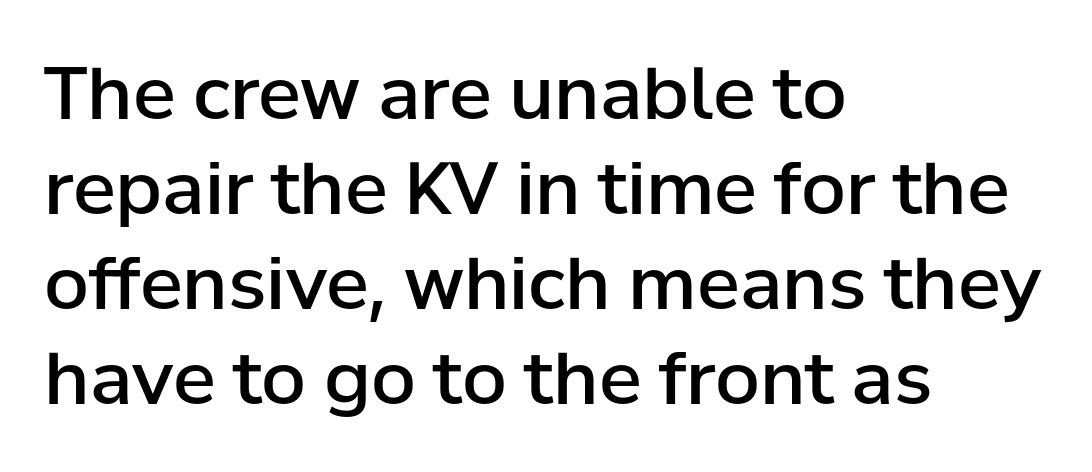
{"serif": "no", "italic": "no", "bold": "semi", "weight": "semibold", "width": "normal", "stroke_contrast": "low", "x_height": "medium", "monospaced": "no", "underline": "no", "align": "left", "line_spacing": "normal", "line_spacing_ratio": 1.32, "letter_spacing": "normal", "letter_spacing_em": 0.0, "glyph_px": 72}
